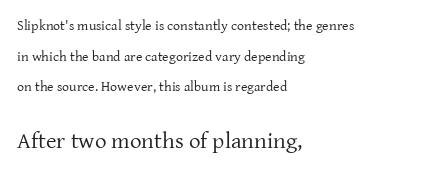
The image shows 23 px text type, upright; set left-aligned, loose line spacing (2.19x), normal letter spacing, not underlined; the second (bottom) block is 1.64x larger.
